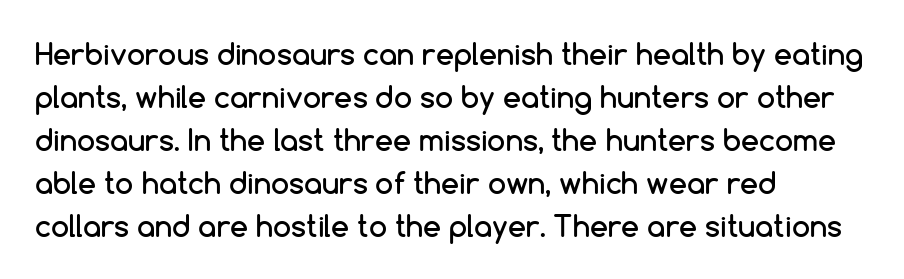
Nope, no serifs anywhere on these letters. If you drew a ruler down the left edge, every line would touch it. This is roman type, the default non-slanted kind. Plain, unruled lines of type.
